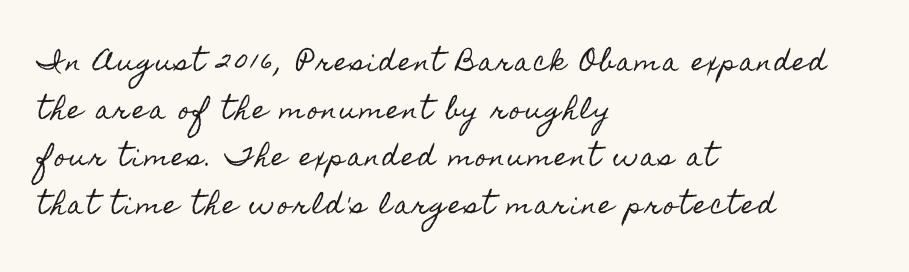
Q: Is the text italic (slanted)? A: Yes.
Q: Is the text underlined? A: No.
Q: How is the paragraph aligned? A: Left-aligned.
Q: Is the spacing between lines tight, normal or loose? A: Loose.
